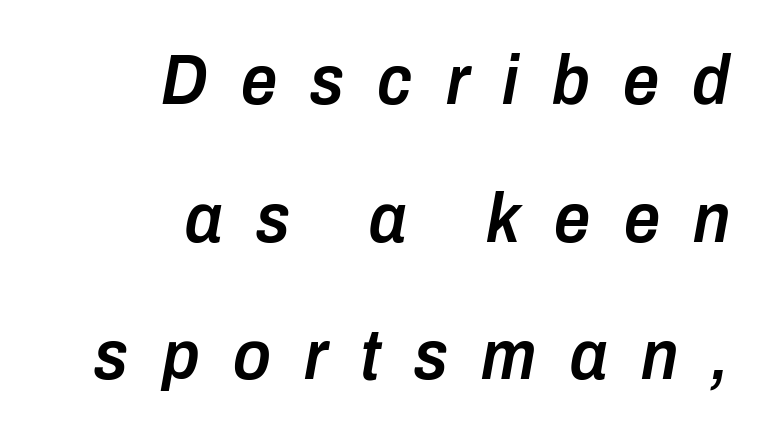
Stroke thickness is moderately raised; the sample reads as semibold. The tracking jumps out immediately: characters are airy and widely separated. Leading is clearly above the norm, producing a sparse column. The string is rendered with underlining switched off. The rendering uses natural spacing where letterforms have individual widths.
